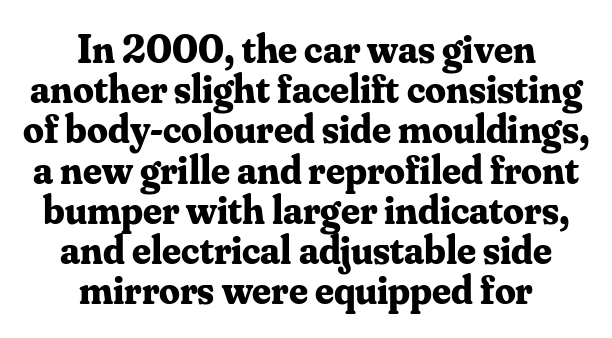
The passage shown is typeset with a serif family. Leading is clearly below the norm, producing a dense column. Spacing between characters is what you'd get straight out of the box. These lines are centered, leaving both edges ragged. A full-strength bold gives these letters their thick strokes.
